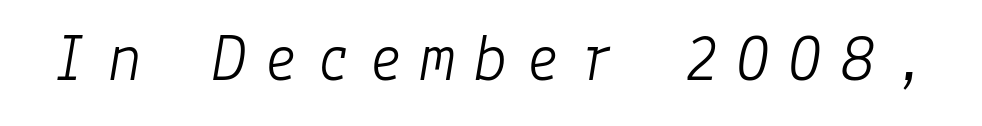
Ink coverage per letter is moderate at most. Descender tails drop into unmarked territory. Glyph-to-glyph distance is far greater than everyday printed text. The text carries the slant typical of an italic or oblique font.
